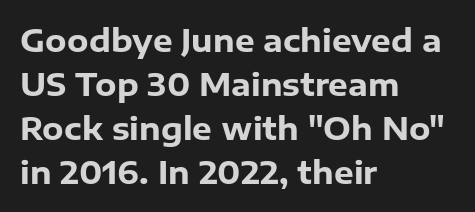
Q: Is the text bold? A: Yes.
Q: Is the text italic (slanted)? A: No, it is upright.
Q: Is the typeface a serif or a sans-serif typeface? A: Sans-serif.
Q: Is the text underlined? A: No.
Q: How is the paragraph aligned? A: Left-aligned.
Q: Is the spacing between letters normal or unusually wide? A: Normal.
Q: Is the spacing between lines tight, normal or loose? A: Normal.
Q: Width (condensed, normal, or wide)? A: Normal.
Q: Stroke contrast? A: Low.
Q: x-height? A: Medium.
Q: Monospaced? A: No.
